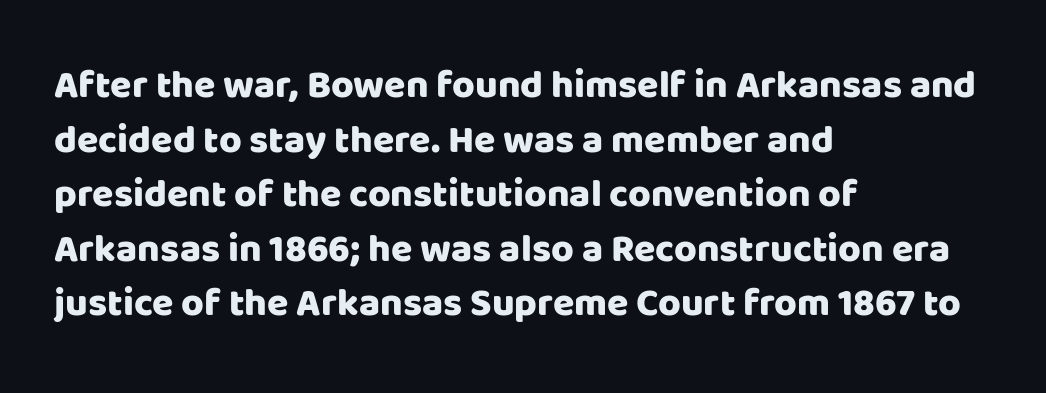
The image shows 39 px sans-serif type, upright; set left-aligned, normal line spacing (1.4x), normal letter spacing, not underlined; low stroke contrast and a large x-height.
